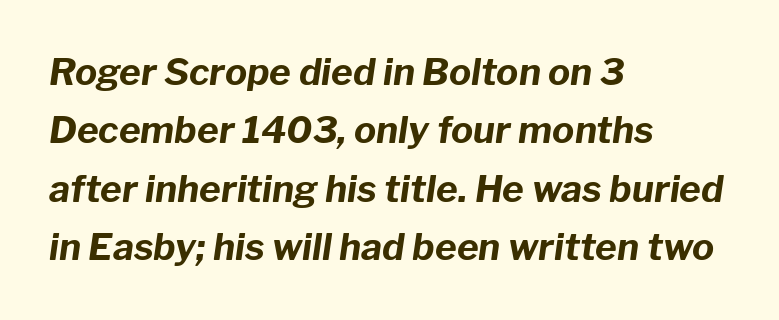
Q: Is the text bold? A: Yes.
Q: Is the text italic (slanted)? A: Yes, it leans right by about 8 degrees.
Q: Is the text underlined? A: No.
Q: How is the paragraph aligned? A: Left-aligned.
Q: Is the spacing between letters normal or unusually wide? A: Normal.
Q: Is the spacing between lines tight, normal or loose? A: Normal.
Q: Width (condensed, normal, or wide)? A: Normal.
Q: Stroke contrast? A: Low.
Q: x-height? A: Medium.
Q: Monospaced? A: No.
